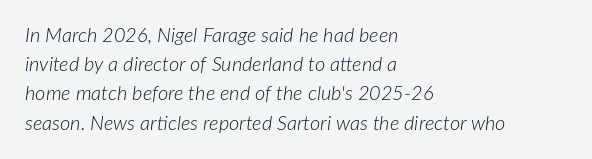
Q: Is the text bold? A: No.
Q: Is the text italic (slanted)? A: Yes, it leans right by about 7 degrees.
Q: Is the text underlined? A: No.
Q: How is the paragraph aligned? A: Left-aligned.
Q: Is the spacing between letters normal or unusually wide? A: Normal.
Q: Is the spacing between lines tight, normal or loose? A: Normal.
